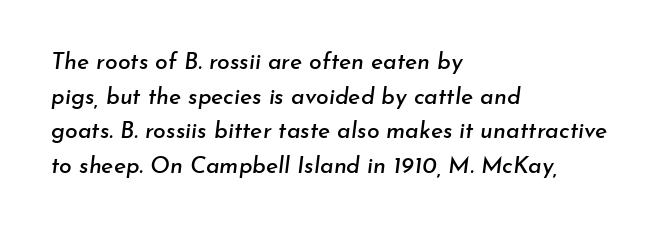
{"italic": "yes", "lean": "right", "slant_degrees": 7, "underline": "no", "align": "left", "line_spacing": "normal", "line_spacing_ratio": 1.51, "letter_spacing": "normal", "letter_spacing_em": 0.0, "glyph_px": 23}
